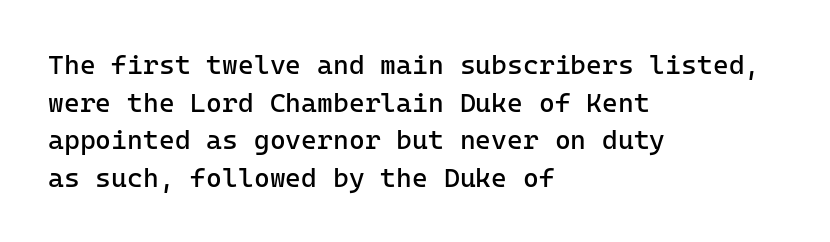
Q: Is the text bold? A: No.
Q: Is the text italic (slanted)? A: No, it is upright.
Q: Is the text underlined? A: No.
Q: How is the paragraph aligned? A: Left-aligned.
Q: Is the spacing between letters normal or unusually wide? A: Normal.
Q: Is the spacing between lines tight, normal or loose? A: Normal.
